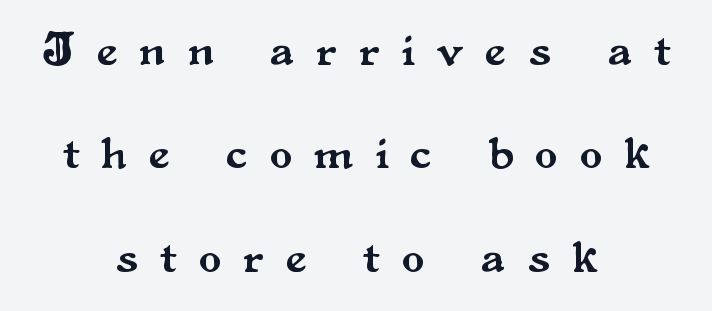
{"serif": "yes", "italic": "no", "width": "normal", "stroke_contrast": "medium", "x_height": "small", "monospaced": "no", "underline": "no", "align": "center", "line_spacing": "loose", "line_spacing_ratio": 2.25, "letter_spacing": "wide", "letter_spacing_em": 0.49, "glyph_px": 46}
